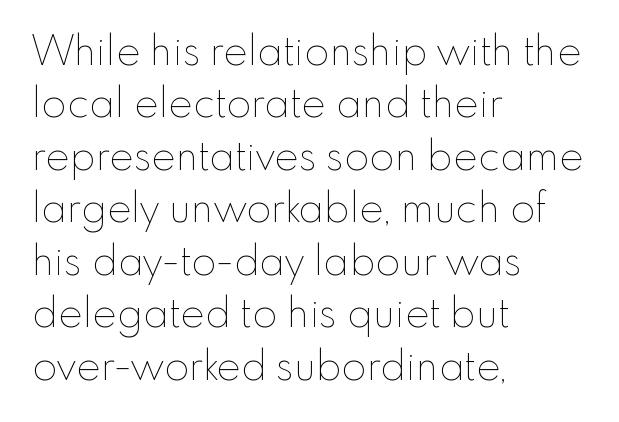
The image shows 41 px thin type, upright; set left-aligned, normal line spacing (1.28x), normal letter spacing, not underlined; low stroke contrast and a small x-height.
